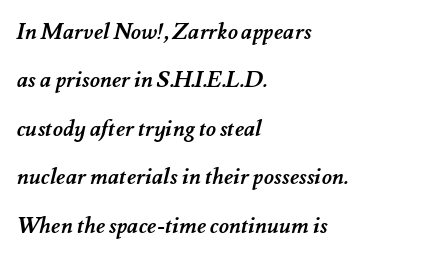
Type without underlining. Stroke thickness is high; the sample reads as a true bold. Every row of glyphs begins at an identical x-position on the left. Observe the ordinary spacing: letters are neighbours, not strangers. The designer dialed line spacing up above the default.
